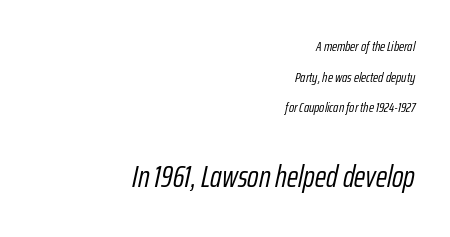
The image shows 31 px light, condensed type, italic (leaning right); set right-aligned, loose line spacing (2.18x), normal letter spacing, not underlined; the second (bottom) block is 2.21x larger; low stroke contrast and a medium x-height.
